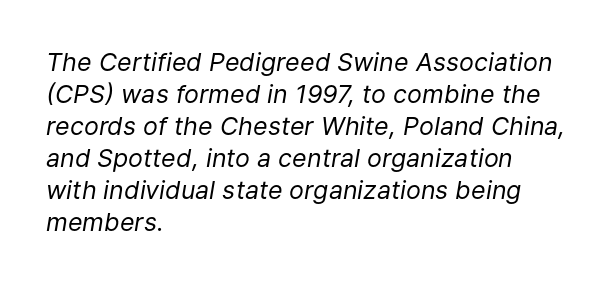
Q: Is the text bold? A: No.
Q: Is the text italic (slanted)? A: Yes, it leans right by about 9 degrees.
Q: Is the text underlined? A: No.
Q: How is the paragraph aligned? A: Left-aligned.
Q: Is the spacing between letters normal or unusually wide? A: Normal.
Q: Is the spacing between lines tight, normal or loose? A: Normal.
